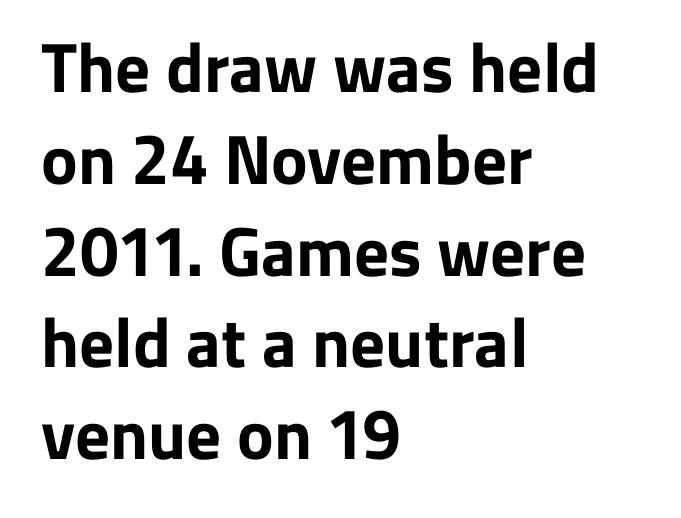
The image shows 69 px bold sans-serif type, upright; set left-aligned, normal line spacing (1.33x), normal letter spacing, not underlined; low stroke contrast and a medium x-height.
